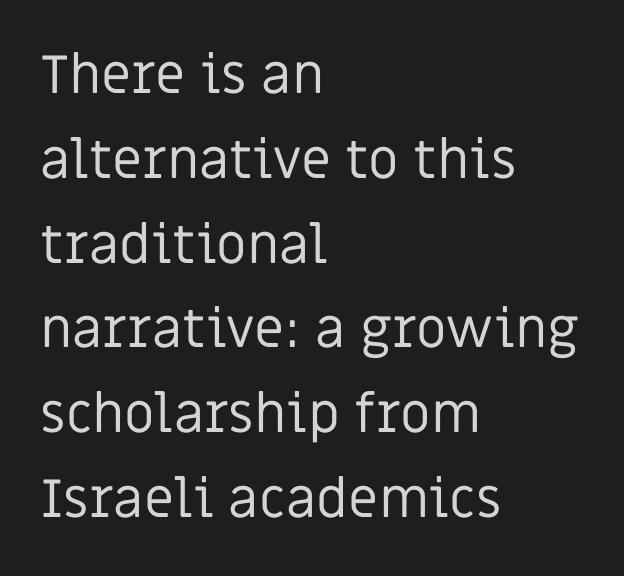
{"serif": "no", "italic": "no", "bold": "no", "weight": "regular", "width": "normal", "stroke_contrast": "low", "x_height": "large", "monospaced": "no", "underline": "no", "align": "left", "line_spacing": "normal", "line_spacing_ratio": 1.57, "letter_spacing": "normal", "letter_spacing_em": 0.0, "glyph_px": 54}
